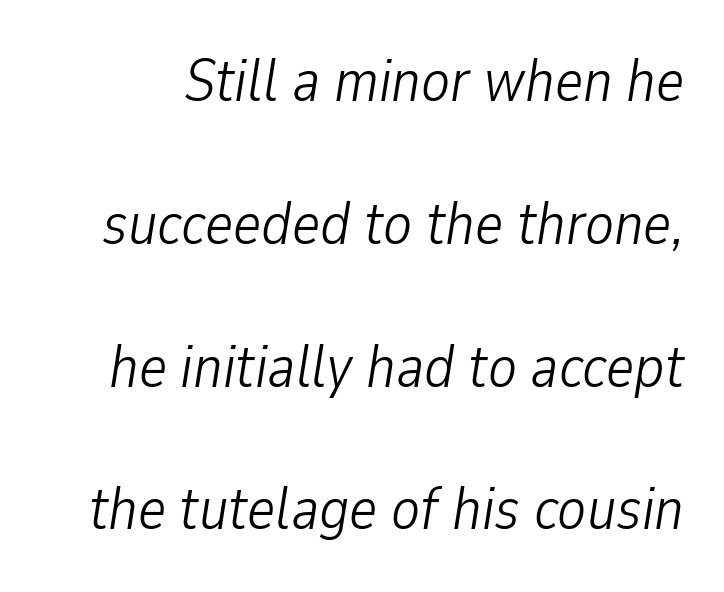
Q: Is the text bold? A: No.
Q: Is the text italic (slanted)? A: Yes, it leans right by about 9 degrees.
Q: Is the text underlined? A: No.
Q: Is the spacing between letters normal or unusually wide? A: Normal.
Q: Is the spacing between lines tight, normal or loose? A: Loose.
Q: Width (condensed, normal, or wide)? A: Condensed.
Q: Stroke contrast? A: Low.
Q: x-height? A: Medium.
Q: Monospaced? A: No.
